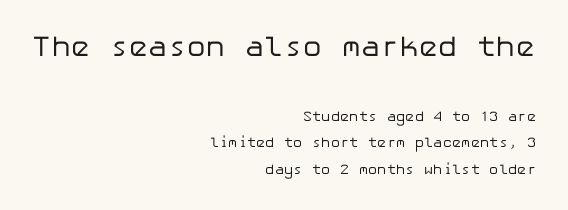
{"serif": "no", "italic": "no", "bold": "no", "weight": "regular", "width": "normal", "stroke_contrast": "low", "x_height": "medium", "underline": "no", "align": "right", "line_spacing_ratio": 1.89, "letter_spacing": "normal", "letter_spacing_em": 0.0, "larger_block": "first", "size_ratio": 2.07, "glyph_px": 29}
